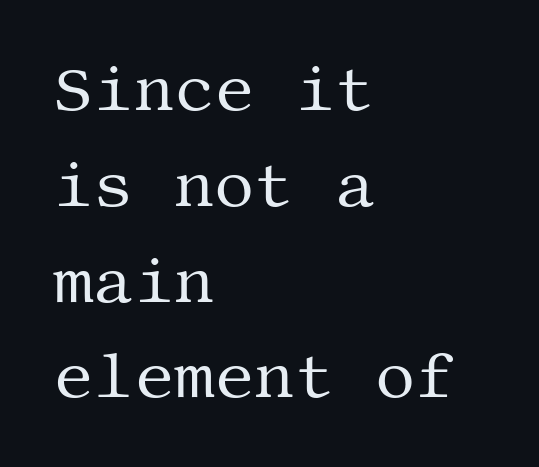
Q: Is the text bold? A: No.
Q: Is the text italic (slanted)? A: No, it is upright.
Q: Is the typeface a serif or a sans-serif typeface? A: Serif.
Q: Is the text underlined? A: No.
Q: How is the paragraph aligned? A: Left-aligned.
Q: Is the spacing between letters normal or unusually wide? A: Normal.
Q: Is the spacing between lines tight, normal or loose? A: Normal.
Q: Width (condensed, normal, or wide)? A: Normal.
Q: Stroke contrast? A: Medium.
Q: x-height? A: Large.
